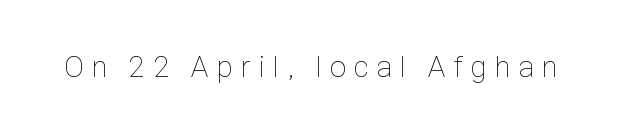
Q: Is the text bold? A: No.
Q: Is the text italic (slanted)? A: No, it is upright.
Q: Is the text underlined? A: No.
Q: Is the spacing between letters normal or unusually wide? A: Unusually wide.
Q: Width (condensed, normal, or wide)? A: Condensed.
Q: Stroke contrast? A: Low.
Q: x-height? A: Medium.
Q: Monospaced? A: No.
